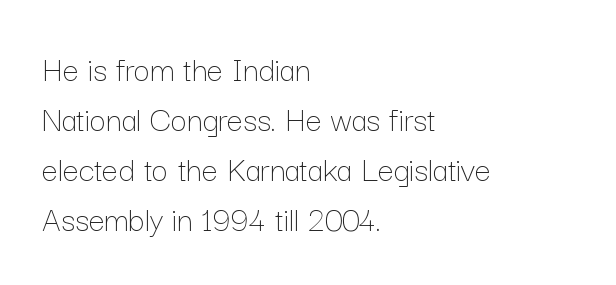
{"italic": "no", "bold": "no", "weight": "thin", "width": "normal", "stroke_contrast": "low", "x_height": "medium", "monospaced": "no", "underline": "no", "align": "left", "line_spacing": "normal", "line_spacing_ratio": 1.39, "letter_spacing": "normal", "letter_spacing_em": 0.0, "glyph_px": 36}
